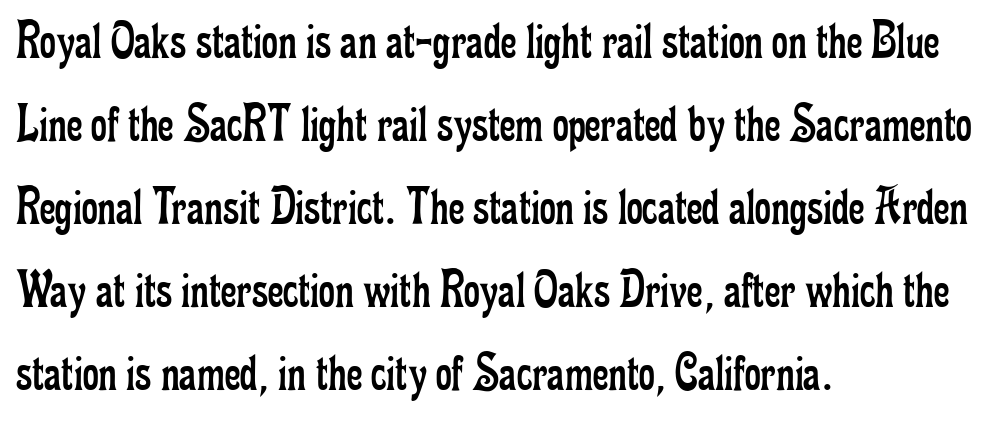
This rendering features lettering with no underline. Here the designer chose a conventional face with non-uniform glyph widths. Italic: no, the glyphs are upright roman. Line spacing here is normal.
